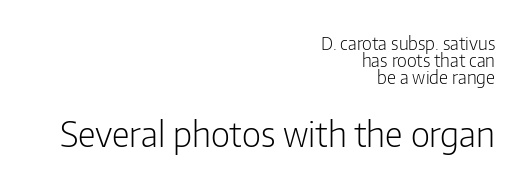
Q: Is the text bold? A: No.
Q: Is the text italic (slanted)? A: No, it is upright.
Q: Is the typeface a serif or a sans-serif typeface? A: Sans-serif.
Q: Is the text underlined? A: No.
Q: How is the paragraph aligned? A: Right-aligned.
Q: Is the spacing between letters normal or unusually wide? A: Normal.
Q: Is the spacing between lines tight, normal or loose? A: Tight.
Q: Which block of text is set in a larger size, the first (top) or the second (bottom)? A: The second (bottom) one.
Q: Width (condensed, normal, or wide)? A: Condensed.
Q: Stroke contrast? A: Low.
Q: x-height? A: Medium.
Q: Monospaced? A: No.
